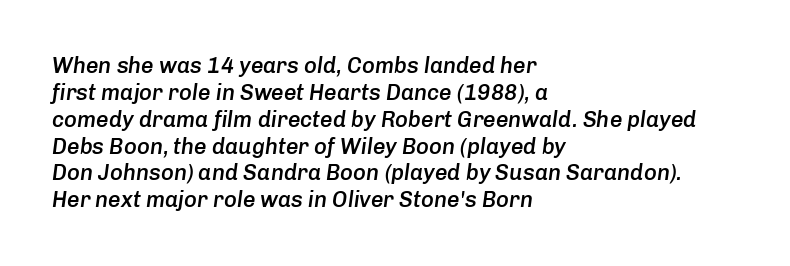
Q: Is the text bold? A: Semi-bold.
Q: Is the text italic (slanted)? A: Yes, it leans right by about 8 degrees.
Q: Is the text underlined? A: No.
Q: How is the paragraph aligned? A: Left-aligned.
Q: Is the spacing between letters normal or unusually wide? A: Normal.
